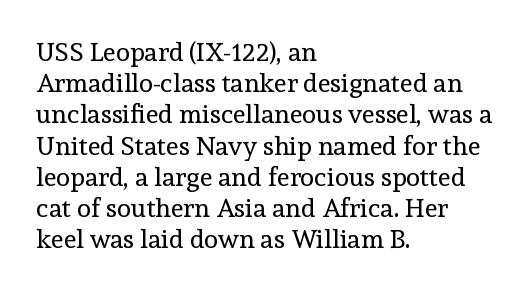
One-word summary of the alignment: left. In terms of letterspacing, this is plain default setting. The words here are not underlined. The characters are drawn with everyday or finer stroke widths. The letters stand straight up with perfectly vertical stems.
